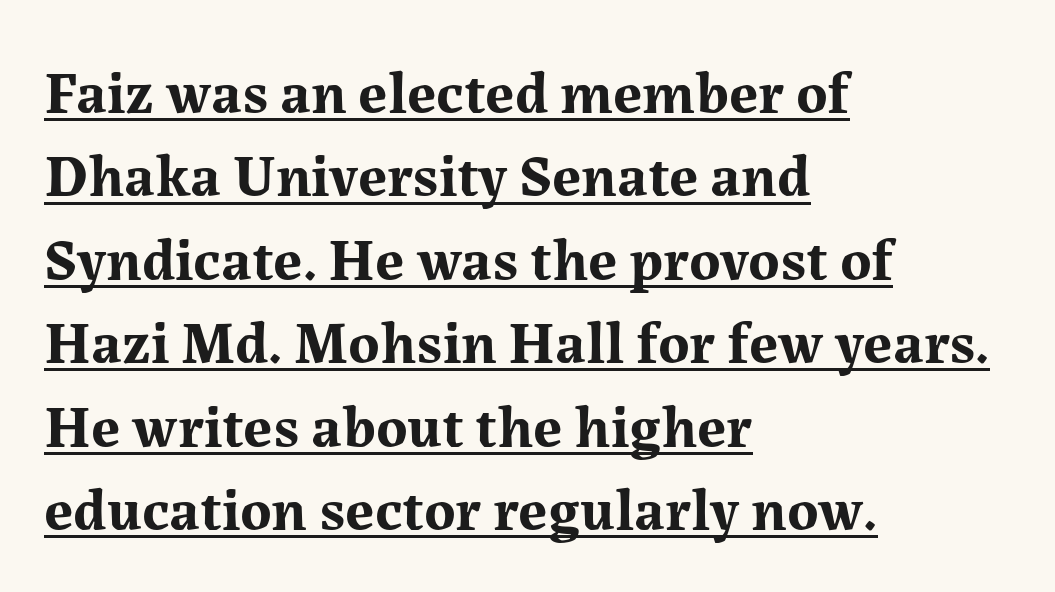
{"serif": "yes", "italic": "no", "bold": "yes", "weight": "bold", "width": "normal", "stroke_contrast": "medium", "x_height": "medium", "monospaced": "no", "underline": "yes", "align": "left", "line_spacing": "normal", "line_spacing_ratio": 1.39, "letter_spacing": "normal", "letter_spacing_em": 0.0, "glyph_px": 60}
